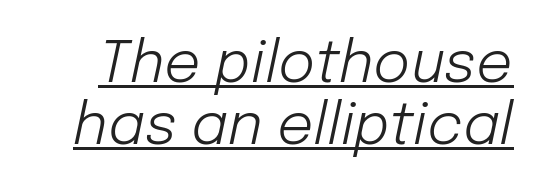
The passage shown stacks its lines with hardly any gap. Stem width sits at or under what a default text font uses. Is there an underline? Yes — a line sits under the letters. A typesetter would call this zero additional tracking. These lines were composed using italics.
